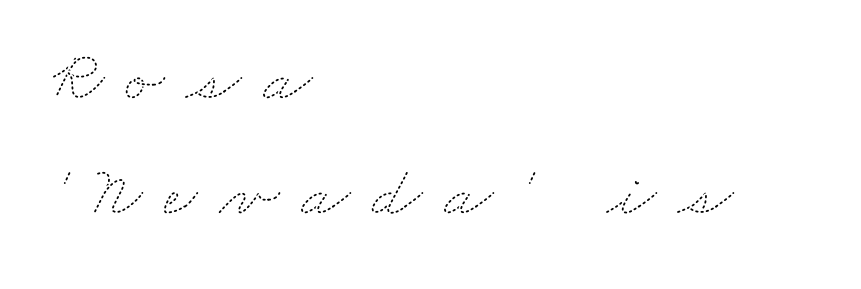
Type without underlining. Think standard paragraph weight, or any step lighter than that. Quick note: interline space is typical. Glyph-to-glyph distance is far greater than everyday printed text.
